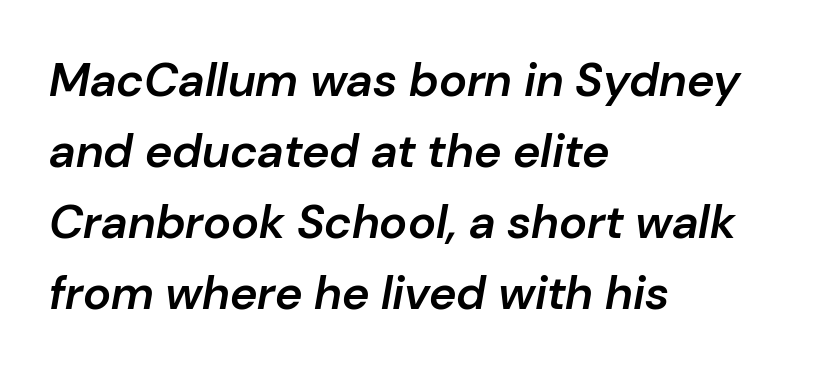
{"italic": "yes", "lean": "right", "slant_degrees": 10, "bold": "semi", "weight": "semibold", "width": "normal", "stroke_contrast": "low", "x_height": "medium", "monospaced": "no", "underline": "no", "align": "left", "line_spacing": "normal", "line_spacing_ratio": 1.51, "letter_spacing": "normal", "letter_spacing_em": 0.0, "glyph_px": 47}
